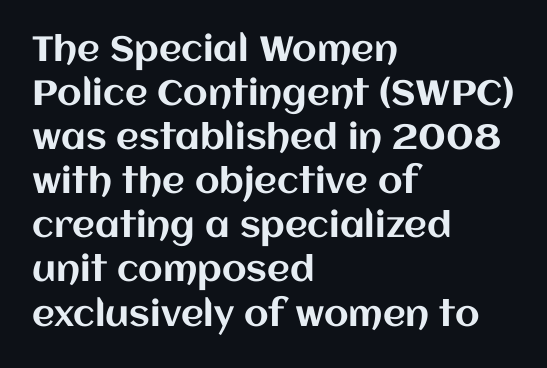
{"italic": "no", "width": "normal", "stroke_contrast": "medium", "x_height": "large", "monospaced": "no", "underline": "no", "align": "left", "line_spacing": "normal", "line_spacing_ratio": 1.26, "letter_spacing": "normal", "letter_spacing_em": 0.0, "glyph_px": 35}
